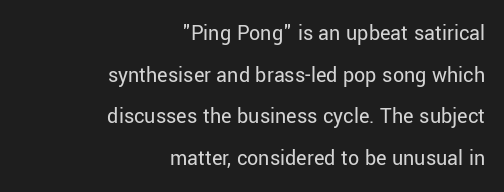
Q: Is the text bold? A: No.
Q: Is the text italic (slanted)? A: No, it is upright.
Q: Is the text underlined? A: No.
Q: How is the paragraph aligned? A: Right-aligned.
Q: Is the spacing between letters normal or unusually wide? A: Normal.
